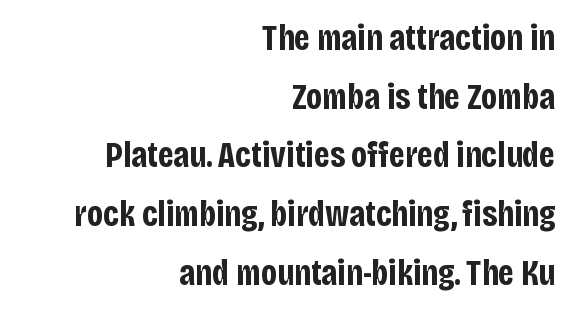
{"serif": "no", "italic": "no", "bold": "yes", "weight": "bold", "width": "condensed", "stroke_contrast": "low", "x_height": "large", "monospaced": "no", "underline": "no", "align": "right", "line_spacing": "normal", "line_spacing_ratio": 1.63, "letter_spacing": "normal", "letter_spacing_em": 0.0, "glyph_px": 36}
